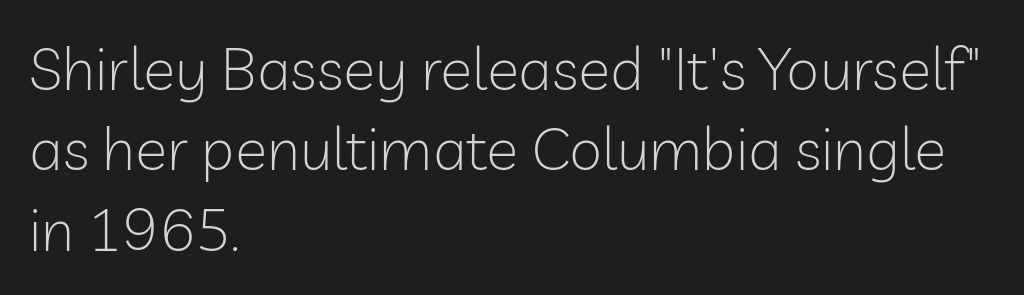
The image shows 60 px light sans-serif type, upright; set left-aligned, normal line spacing (1.34x), normal letter spacing, not underlined; low stroke contrast and a medium x-height.
